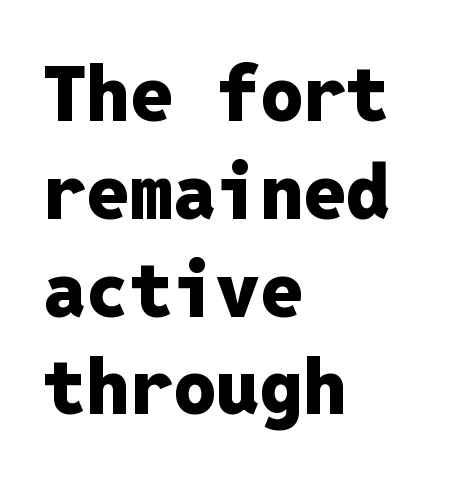
Q: Is the text bold? A: Yes.
Q: Is the text italic (slanted)? A: No, it is upright.
Q: Is the typeface a serif or a sans-serif typeface? A: Sans-serif.
Q: Is the text underlined? A: No.
Q: How is the paragraph aligned? A: Left-aligned.
Q: Is the spacing between letters normal or unusually wide? A: Normal.
Q: Is the spacing between lines tight, normal or loose? A: Normal.
Q: Width (condensed, normal, or wide)? A: Normal.
Q: Stroke contrast? A: Low.
Q: x-height? A: Medium.
Q: Monospaced? A: Yes.
